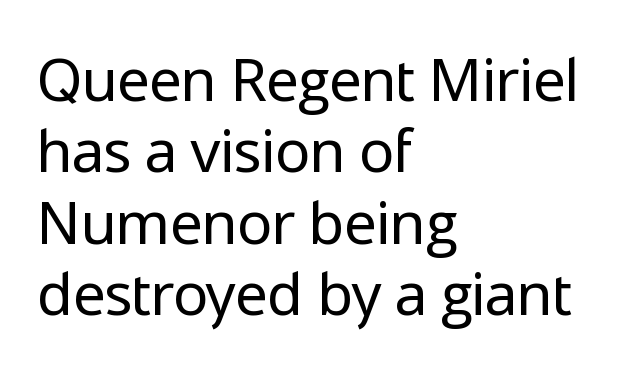
The image shows 59 px regular-weight sans-serif type, upright; set left-aligned, line spacing 1.21x, normal letter spacing, not underlined; low stroke contrast and a medium x-height.
